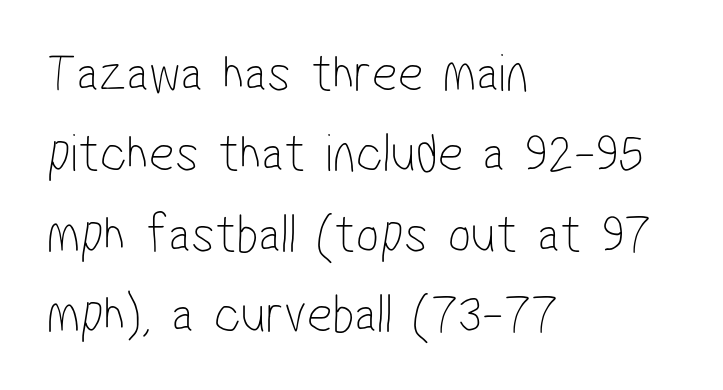
The image shows 55 px thin, condensed sans-serif type; set left-aligned, normal line spacing (1.46x), normal letter spacing, not underlined; low stroke contrast and a medium x-height.
